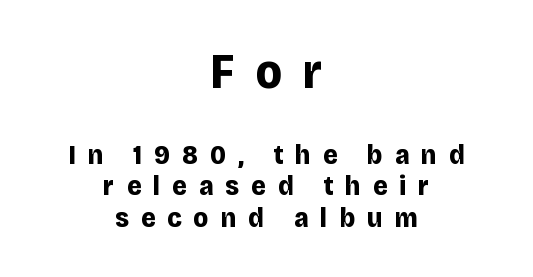
Q: Is the text bold? A: Yes.
Q: Is the text italic (slanted)? A: No, it is upright.
Q: Is the typeface a serif or a sans-serif typeface? A: Sans-serif.
Q: Is the text underlined? A: No.
Q: How is the paragraph aligned? A: Centered.
Q: Is the spacing between letters normal or unusually wide? A: Unusually wide.
Q: Is the spacing between lines tight, normal or loose? A: Tight.
Q: Which block of text is set in a larger size, the first (top) or the second (bottom)? A: The first (top) one.
Q: Width (condensed, normal, or wide)? A: Normal.
Q: Stroke contrast? A: Low.
Q: x-height? A: Large.
Q: Monospaced? A: No.
